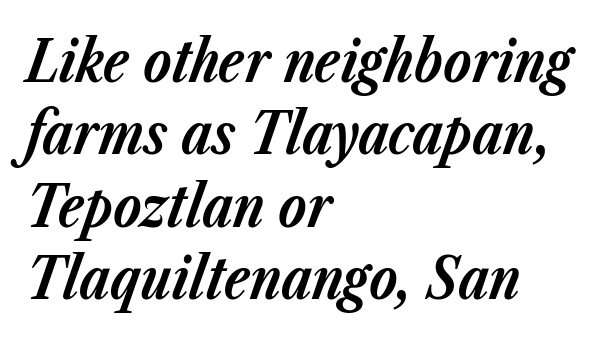
{"italic": "yes", "lean": "right", "slant_degrees": 23, "bold": "yes", "weight": "bold", "width": "normal", "stroke_contrast": "low", "x_height": "medium", "monospaced": "no", "underline": "no", "align": "left", "line_spacing": "normal", "line_spacing_ratio": 1.27, "letter_spacing": "normal", "letter_spacing_em": 0.0, "glyph_px": 57}
